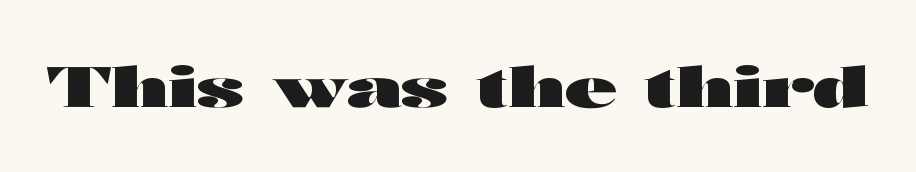
Q: Is the text bold? A: Yes.
Q: Is the text italic (slanted)? A: No, it is upright.
Q: Is the typeface a serif or a sans-serif typeface? A: Serif.
Q: Is the text underlined? A: No.
Q: Is the spacing between letters normal or unusually wide? A: Normal.
Q: Width (condensed, normal, or wide)? A: Wide.
Q: Stroke contrast? A: High.
Q: x-height? A: Medium.
Q: Monospaced? A: No.
